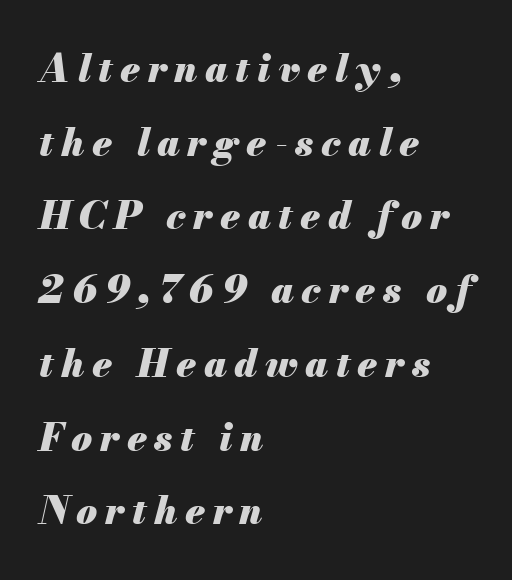
{"italic": "yes", "lean": "right", "slant_degrees": 13, "bold": "yes", "weight": "heavy", "width": "normal", "stroke_contrast": "medium", "x_height": "small", "monospaced": "no", "underline": "no", "align": "left", "line_spacing": "loose", "line_spacing_ratio": 1.94, "letter_spacing": "wide", "letter_spacing_em": 0.2, "glyph_px": 38}
